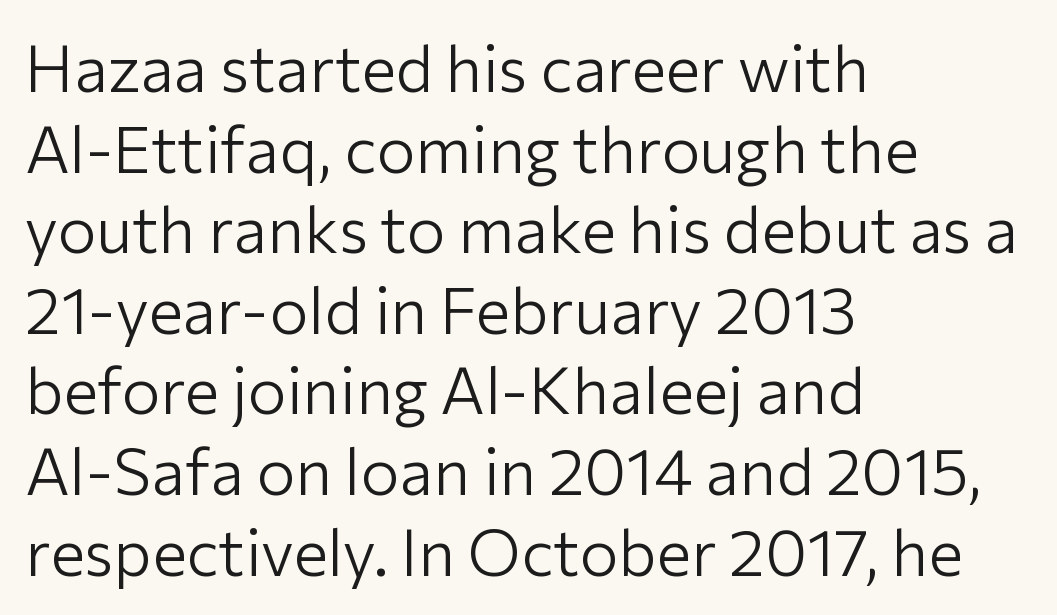
Q: Is the text bold? A: No.
Q: Is the text italic (slanted)? A: No, it is upright.
Q: Is the typeface a serif or a sans-serif typeface? A: Sans-serif.
Q: Is the text underlined? A: No.
Q: How is the paragraph aligned? A: Left-aligned.
Q: Is the spacing between letters normal or unusually wide? A: Normal.
Q: Width (condensed, normal, or wide)? A: Normal.
Q: Stroke contrast? A: Low.
Q: x-height? A: Medium.
Q: Monospaced? A: No.
